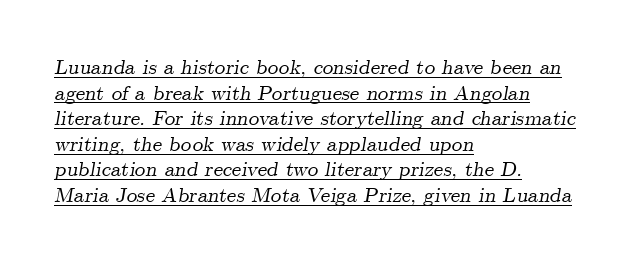
{"italic": "yes", "lean": "right", "slant_degrees": 9, "underline": "yes", "align": "left", "line_spacing_ratio": 1.22, "letter_spacing": "normal", "letter_spacing_em": 0.0, "glyph_px": 21}
